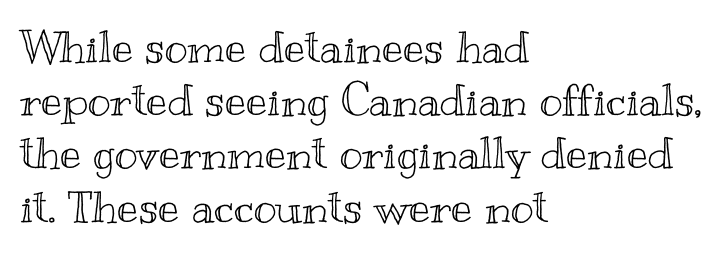
{"italic": "no", "width": "wide", "x_height": "small", "monospaced": "no", "underline": "no", "align": "left", "line_spacing_ratio": 1.21, "letter_spacing": "normal", "letter_spacing_em": 0.0, "glyph_px": 44}
